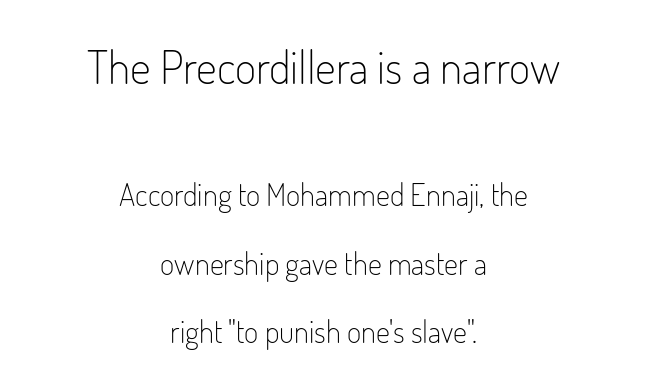
{"serif": "no", "italic": "no", "bold": "no", "weight": "light", "width": "condensed", "stroke_contrast": "low", "x_height": "small", "monospaced": "no", "underline": "no", "align": "center", "line_spacing": "loose", "line_spacing_ratio": 2.21, "letter_spacing": "normal", "letter_spacing_em": 0.0, "larger_block": "first", "size_ratio": 1.48, "glyph_px": 46}
